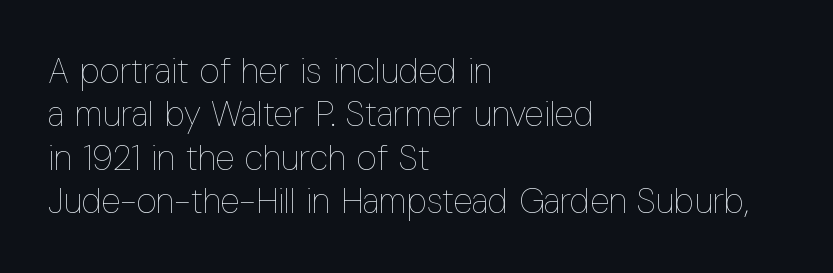
Q: Is the text bold? A: No.
Q: Is the text italic (slanted)? A: No, it is upright.
Q: Is the text underlined? A: No.
Q: How is the paragraph aligned? A: Left-aligned.
Q: Is the spacing between letters normal or unusually wide? A: Normal.
Q: Width (condensed, normal, or wide)? A: Condensed.
Q: Stroke contrast? A: Low.
Q: x-height? A: Medium.
Q: Monospaced? A: No.
